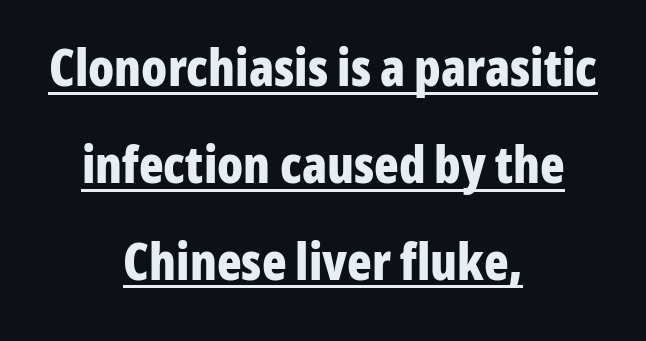
This is heavy type, rendered in bold. The text block is weighted toward neither margin, spreading evenly from the middle. The block of text is sparse from top to bottom, with ample space between rows. This is the regular roman posture of the typeface.
